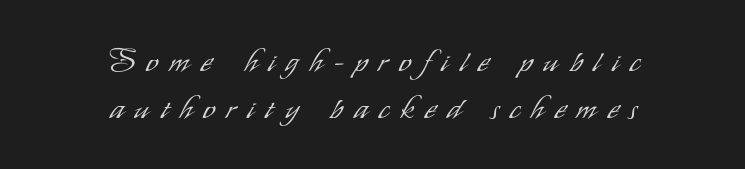
Q: Is the text bold? A: No.
Q: Is the text italic (slanted)? A: Yes.
Q: Is the typeface a serif or a sans-serif typeface? A: Sans-serif.
Q: Is the text underlined? A: No.
Q: How is the paragraph aligned? A: Centered.
Q: Is the spacing between letters normal or unusually wide? A: Unusually wide.
Q: Is the spacing between lines tight, normal or loose? A: Normal.
Q: Width (condensed, normal, or wide)? A: Condensed.
Q: Stroke contrast? A: Low.
Q: x-height? A: Small.
Q: Monospaced? A: No.
